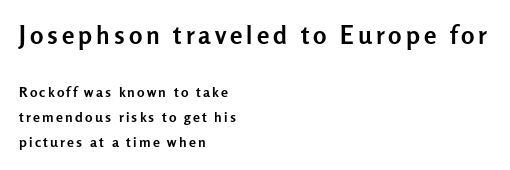
Q: Is the text bold? A: Yes.
Q: Is the text italic (slanted)? A: No, it is upright.
Q: Is the text underlined? A: No.
Q: How is the paragraph aligned? A: Left-aligned.
Q: Which block of text is set in a larger size, the first (top) or the second (bottom)? A: The first (top) one.
